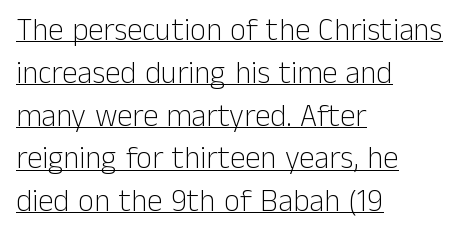
Q: Is the text bold? A: No.
Q: Is the text italic (slanted)? A: No, it is upright.
Q: Is the typeface a serif or a sans-serif typeface? A: Sans-serif.
Q: Is the text underlined? A: Yes.
Q: How is the paragraph aligned? A: Left-aligned.
Q: Is the spacing between letters normal or unusually wide? A: Normal.
Q: Is the spacing between lines tight, normal or loose? A: Normal.
Q: Width (condensed, normal, or wide)? A: Normal.
Q: Stroke contrast? A: Low.
Q: x-height? A: Medium.
Q: Monospaced? A: No.
